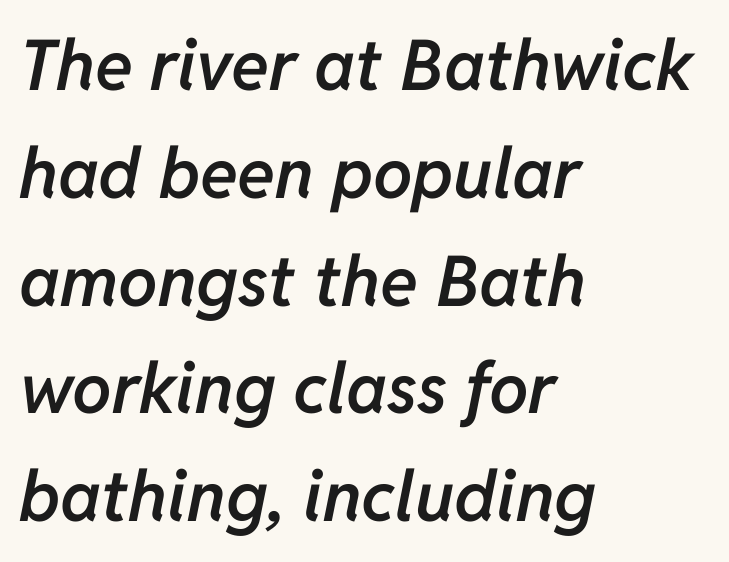
Words appear dense and cohesive because spacing is normal. The compositor pushed each line to the left boundary. The font is running at a semibold setting, under full bold. The passage shown is typed in a proportional face where columns would drift. The specimen omits any rule beneath the text block's lines.
